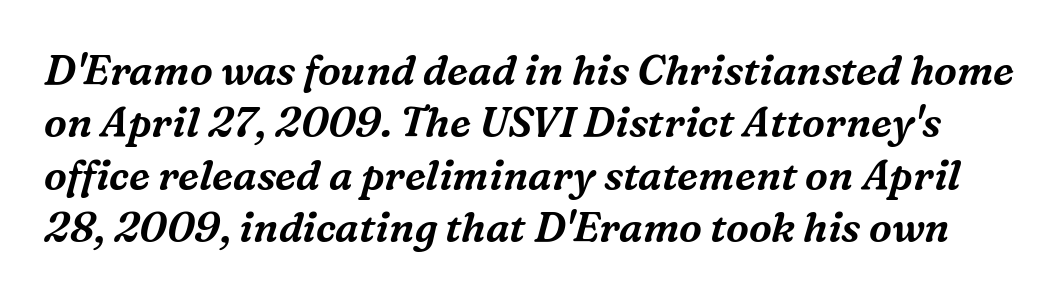
Q: Is the text italic (slanted)? A: Yes, it leans right by about 16 degrees.
Q: Is the typeface a serif or a sans-serif typeface? A: Serif.
Q: Is the text underlined? A: No.
Q: Is the spacing between letters normal or unusually wide? A: Normal.
Q: Is the spacing between lines tight, normal or loose? A: Normal.
Q: Width (condensed, normal, or wide)? A: Normal.
Q: Stroke contrast? A: Medium.
Q: x-height? A: Medium.
Q: Monospaced? A: No.
